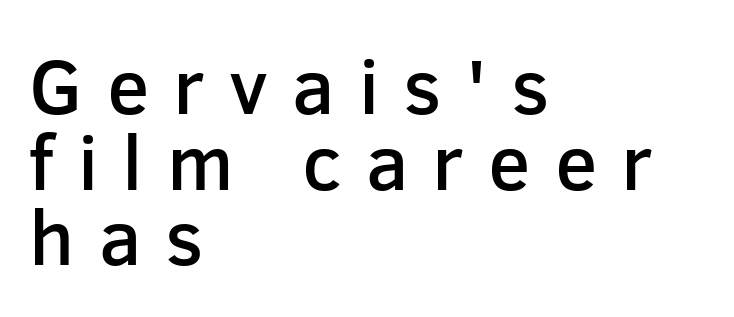
I'd call this a sans setting — the letters go barefoot. The letters advance in unequal steps, a hallmark of proportional type. You could only call the tracking loose — the letters float apart. The glyphs are unaccompanied by any horizontal stroke below them. One-word summary of the alignment: left. When letters stand straight like this, we call the style roman or upright.
